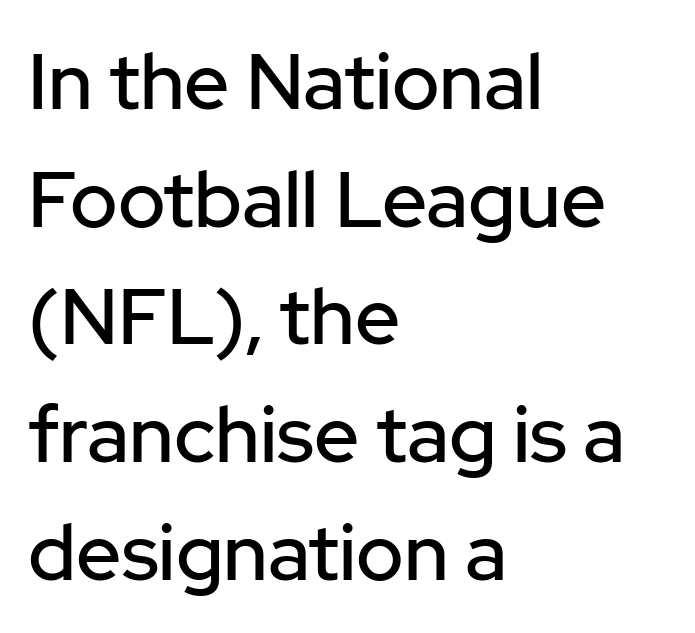
In terms of letterspacing, this is plain default setting. A roman cut, with each character standing at attention. Do the characters align in a grid? No, the font is proportional. Honestly, the row spacing looks completely unremarkable. The glyphs in this specimen are sans serif. The glyphs are unaccompanied by any horizontal stroke below them.
